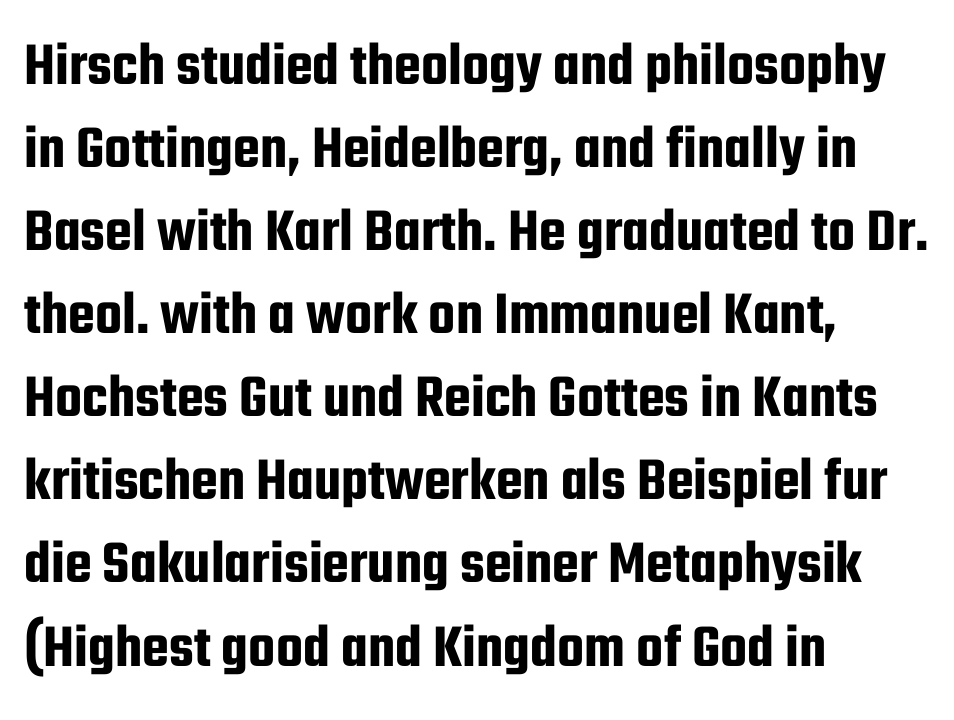
Q: Is the text italic (slanted)? A: No, it is upright.
Q: Is the typeface a serif or a sans-serif typeface? A: Sans-serif.
Q: Is the text underlined? A: No.
Q: How is the paragraph aligned? A: Left-aligned.
Q: Is the spacing between letters normal or unusually wide? A: Normal.
Q: Is the spacing between lines tight, normal or loose? A: Normal.
Q: Width (condensed, normal, or wide)? A: Condensed.
Q: Stroke contrast? A: Low.
Q: x-height? A: Medium.
Q: Monospaced? A: No.
